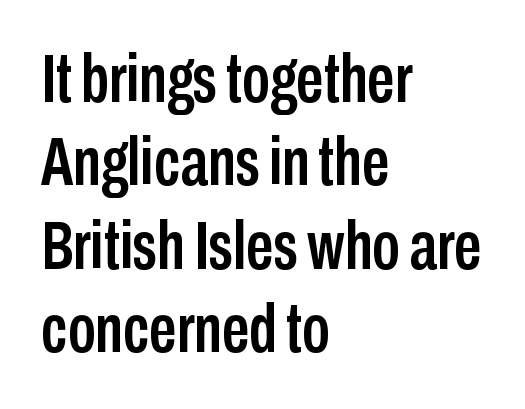
Q: Is the text italic (slanted)? A: No, it is upright.
Q: Is the typeface a serif or a sans-serif typeface? A: Sans-serif.
Q: Is the text underlined? A: No.
Q: How is the paragraph aligned? A: Left-aligned.
Q: Is the spacing between letters normal or unusually wide? A: Normal.
Q: Width (condensed, normal, or wide)? A: Condensed.
Q: Stroke contrast? A: Low.
Q: x-height? A: Medium.
Q: Monospaced? A: No.
